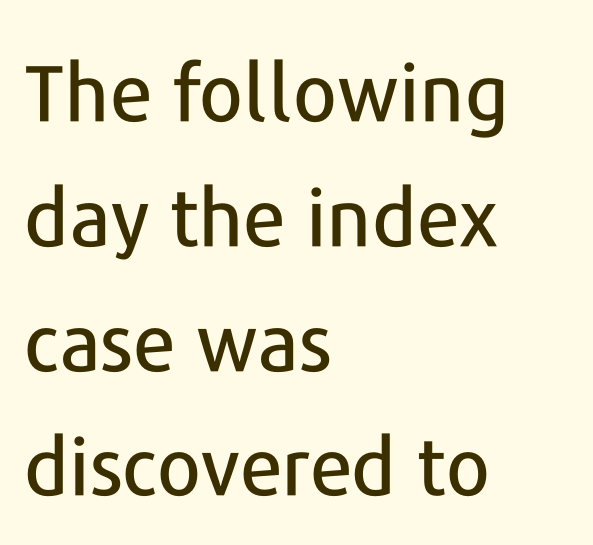
{"serif": "no", "italic": "no", "width": "normal", "stroke_contrast": "low", "x_height": "medium", "monospaced": "no", "underline": "no", "align": "left", "line_spacing": "normal", "line_spacing_ratio": 1.58, "letter_spacing": "normal", "letter_spacing_em": 0.0, "glyph_px": 79}
